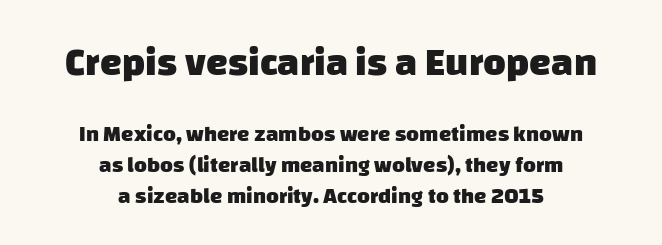
Heavy, bold letterforms. The block sitting higher on the canvas is the one with enlarged characters. This block has exactly the height ordinary leading produces. Is this a fixed-width face? No — the glyphs have proportional, varying widths. These lines stack symmetrically, like a column narrowing and widening about its center.
